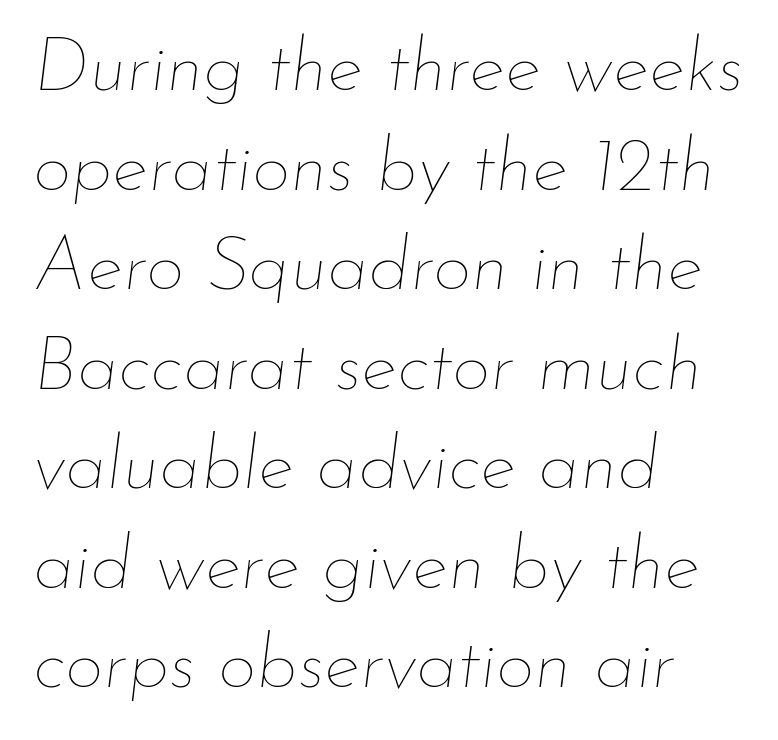
The image shows 76 px thin type, italic (leaning right); set left-aligned, normal line spacing (1.31x), normal letter spacing, not underlined; low stroke contrast and a small x-height.
